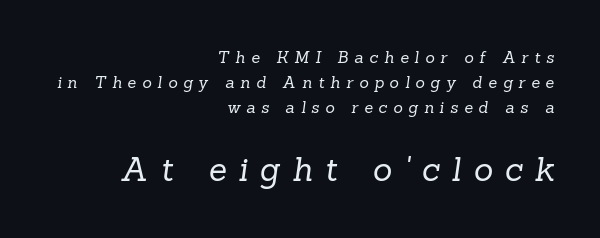
Tracking value appears strongly positive — letters spread wide. Varying glyph widths throughout — classic text-font behaviour. No chunkiness to these letters — they're not bold. Honestly, the row spacing looks completely unremarkable. In terms of letterform style, serifs are clearly present. The words here are not underlined.
